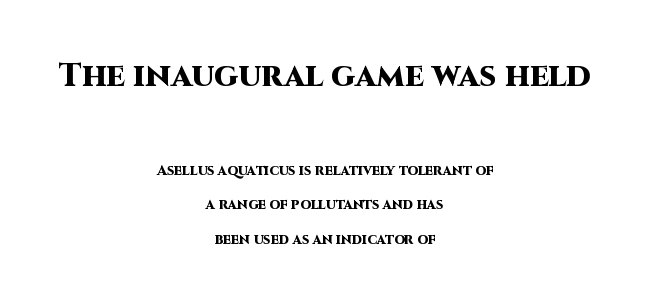
Q: Is the text bold? A: Yes.
Q: Is the text italic (slanted)? A: No, it is upright.
Q: Is the typeface a serif or a sans-serif typeface? A: Sans-serif.
Q: Is the text underlined? A: No.
Q: How is the paragraph aligned? A: Centered.
Q: Is the spacing between letters normal or unusually wide? A: Normal.
Q: Is the spacing between lines tight, normal or loose? A: Loose.
Q: Which block of text is set in a larger size, the first (top) or the second (bottom)? A: The first (top) one.
Q: Width (condensed, normal, or wide)? A: Normal.
Q: Stroke contrast? A: High.
Q: x-height? A: Large.
Q: Monospaced? A: No.
